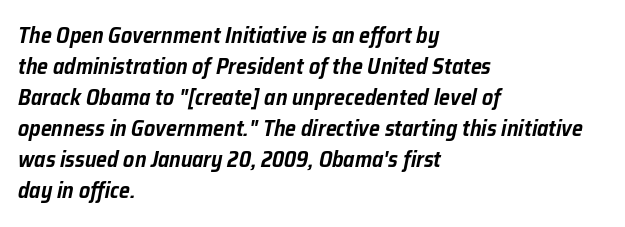
The image shows 22 px text type, italic (leaning right); set left-aligned, normal line spacing (1.41x), normal letter spacing, not underlined.
